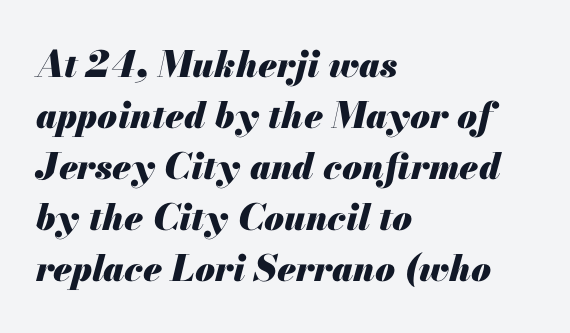
{"italic": "yes", "lean": "right", "slant_degrees": 13, "bold": "yes", "weight": "heavy", "width": "normal", "stroke_contrast": "medium", "x_height": "small", "monospaced": "no", "underline": "no", "align": "left", "line_spacing": "normal", "line_spacing_ratio": 1.42, "letter_spacing": "normal", "letter_spacing_em": 0.0, "glyph_px": 36}
